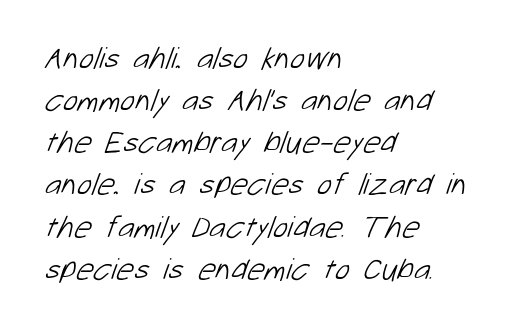
The image shows 31 px light sans-serif type; set left-aligned, normal line spacing (1.36x), normal letter spacing, not underlined; low stroke contrast and a medium x-height.
